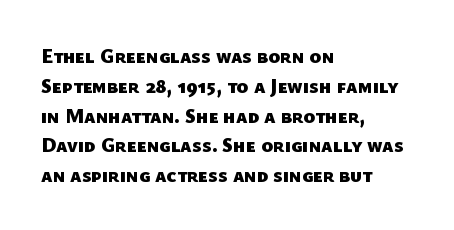
{"bold": "yes", "underline": "no", "align": "left", "line_spacing": "normal", "line_spacing_ratio": 1.49, "letter_spacing": "normal", "letter_spacing_em": 0.0, "glyph_px": 20}
